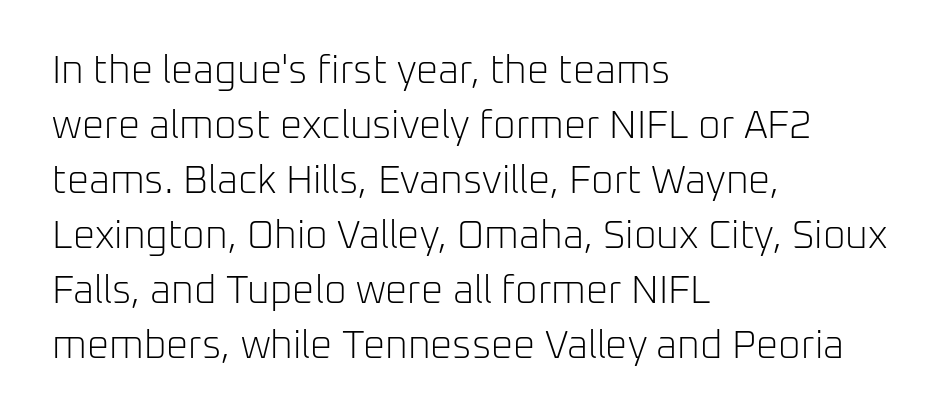
Q: Is the text bold? A: No.
Q: Is the text italic (slanted)? A: No, it is upright.
Q: Is the typeface a serif or a sans-serif typeface? A: Sans-serif.
Q: Is the text underlined? A: No.
Q: How is the paragraph aligned? A: Left-aligned.
Q: Is the spacing between letters normal or unusually wide? A: Normal.
Q: Is the spacing between lines tight, normal or loose? A: Normal.
Q: Width (condensed, normal, or wide)? A: Normal.
Q: Stroke contrast? A: Low.
Q: x-height? A: Medium.
Q: Monospaced? A: No.
